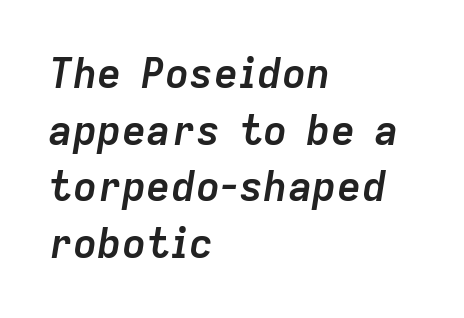
Unmarked baselines from the first word to the last. Observe the lean: these are italic letterforms. Is the block centered? No — it sits flush against the left margin. The line texture is even and compact thanks to regular tracking. The face used here is proportionally spaced, like ordinary book or web type. What's the leading like? Ordinary, nothing unusual.
